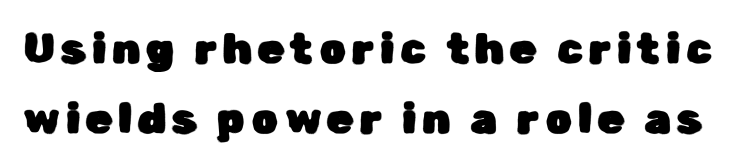
{"serif": "no", "italic": "no", "width": "normal", "stroke_contrast": "low", "x_height": "medium", "monospaced": "no", "underline": "no", "line_spacing": "normal", "line_spacing_ratio": 1.67, "glyph_px": 42}
